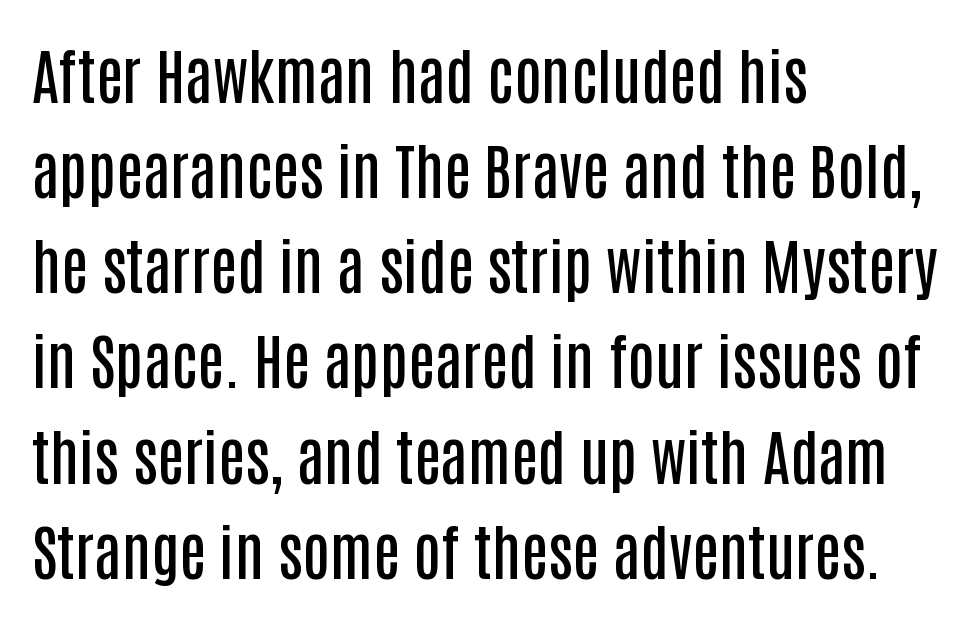
{"serif": "no", "italic": "no", "bold": "semi", "weight": "semibold", "width": "condensed", "stroke_contrast": "low", "x_height": "large", "monospaced": "no", "underline": "no", "align": "left", "line_spacing": "normal", "line_spacing_ratio": 1.56, "letter_spacing": "normal", "letter_spacing_em": 0.0, "glyph_px": 61}
